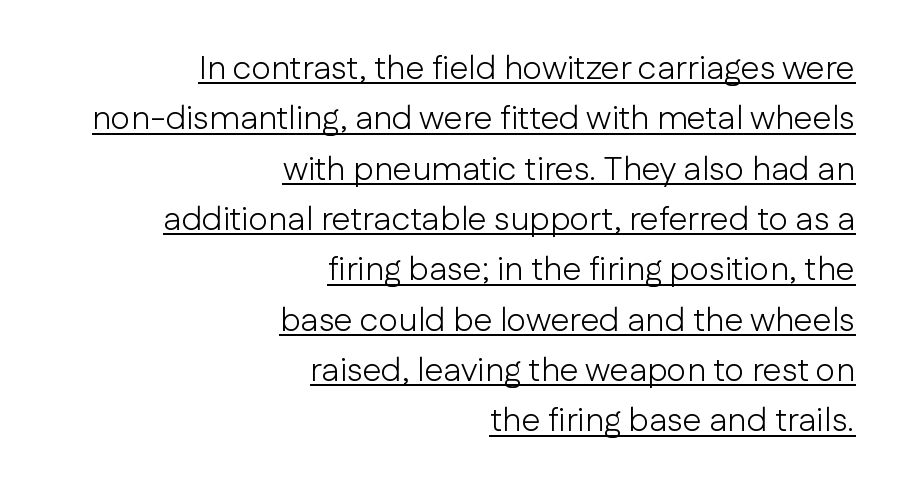
Q: Is the text bold? A: No.
Q: Is the text italic (slanted)? A: No, it is upright.
Q: Is the typeface a serif or a sans-serif typeface? A: Sans-serif.
Q: Is the text underlined? A: Yes.
Q: How is the paragraph aligned? A: Right-aligned.
Q: Is the spacing between letters normal or unusually wide? A: Normal.
Q: Is the spacing between lines tight, normal or loose? A: Normal.
Q: Width (condensed, normal, or wide)? A: Normal.
Q: Stroke contrast? A: Low.
Q: x-height? A: Medium.
Q: Monospaced? A: No.
